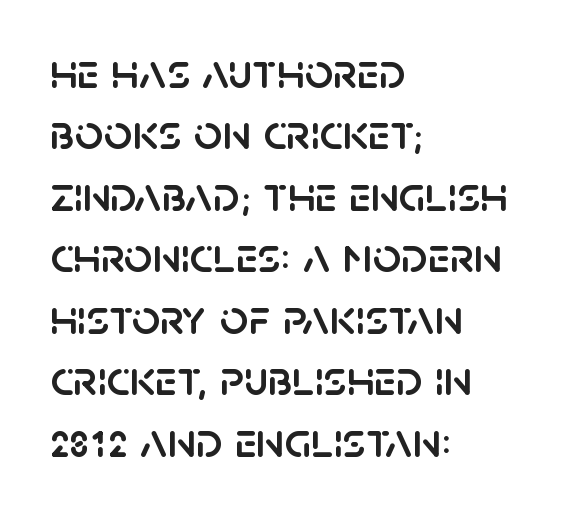
{"serif": "no", "italic": "no", "width": "normal", "stroke_contrast": "low", "x_height": "large", "monospaced": "no", "underline": "no", "align": "left", "line_spacing_ratio": 1.23, "letter_spacing": "normal", "letter_spacing_em": 0.0, "glyph_px": 50}
